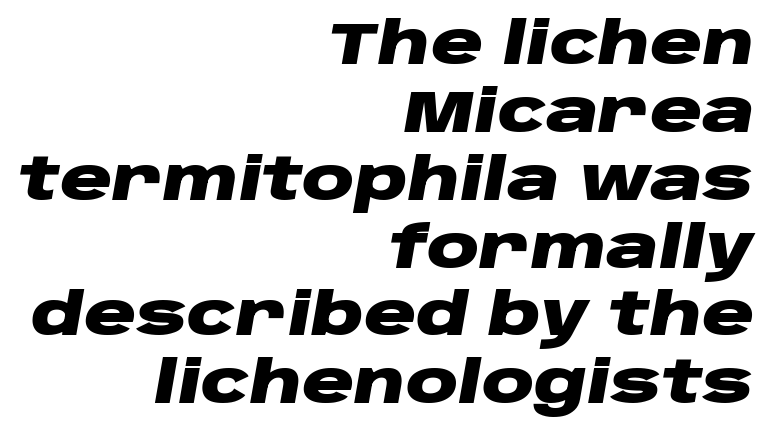
Students, note that the glyphs here touch the page at normal intervals. Is the block centered? No — it sits flush against the right margin. The whole block is typeset with a tilt. The letters are bold, with thick, heavy strokes.
